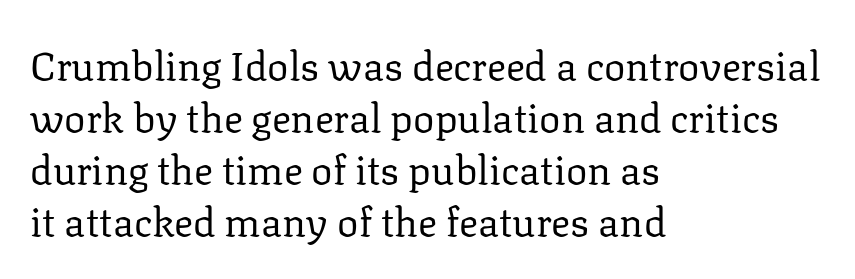
Q: Is the text bold? A: No.
Q: Is the text italic (slanted)? A: No, it is upright.
Q: Is the typeface a serif or a sans-serif typeface? A: Serif.
Q: Is the text underlined? A: No.
Q: How is the paragraph aligned? A: Left-aligned.
Q: Is the spacing between letters normal or unusually wide? A: Normal.
Q: Is the spacing between lines tight, normal or loose? A: Normal.
Q: Width (condensed, normal, or wide)? A: Normal.
Q: Stroke contrast? A: Low.
Q: x-height? A: Medium.
Q: Monospaced? A: No.
